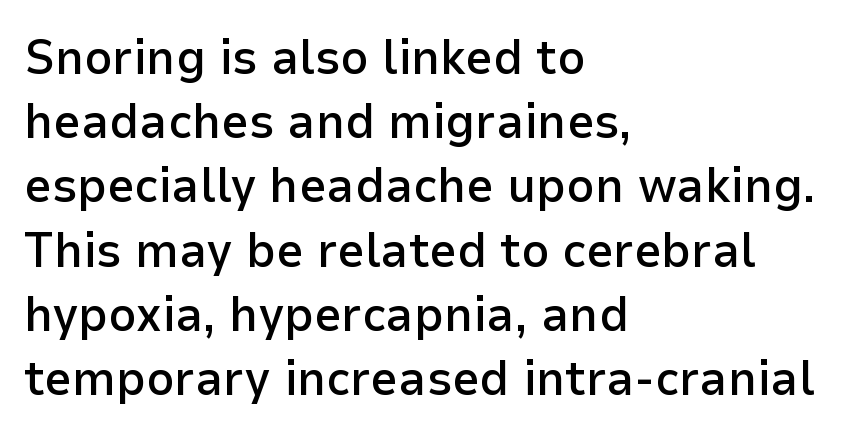
{"serif": "no", "italic": "no", "bold": "semi", "weight": "semibold", "width": "normal", "stroke_contrast": "low", "x_height": "medium", "monospaced": "no", "underline": "no", "align": "left", "line_spacing": "normal", "line_spacing_ratio": 1.31, "letter_spacing": "normal", "letter_spacing_em": 0.0, "glyph_px": 49}
